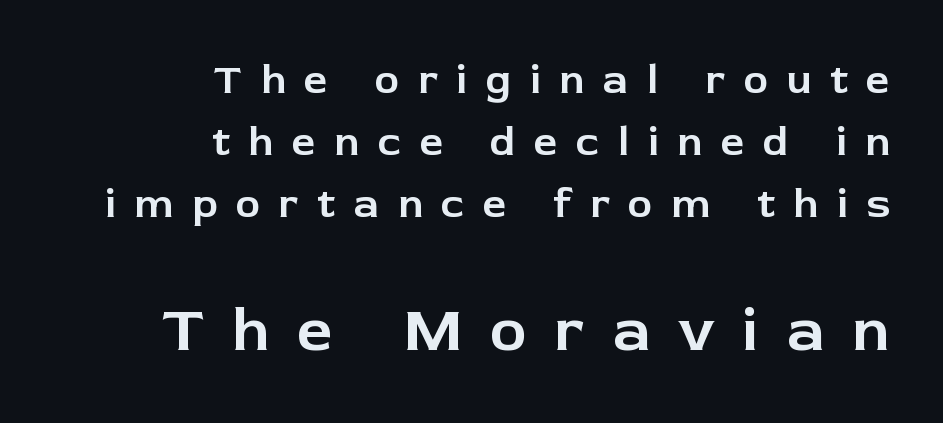
The image shows 63 px sans-serif type, upright; set right-aligned, normal line spacing (1.48x), unusually wide letter spacing (+0.44 em), not underlined; the second (bottom) block is 1.5x larger; low stroke contrast and a medium x-height.
